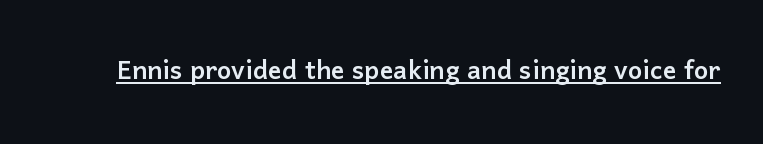
The image shows 34 px sans-serif type, upright; set normal letter spacing, underlined; low stroke contrast and a medium x-height.
